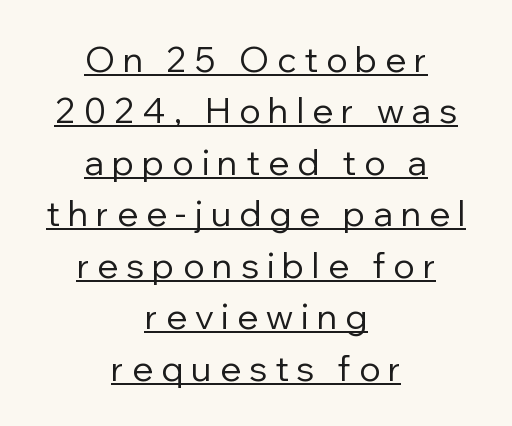
{"serif": "no", "italic": "no", "bold": "no", "weight": "regular", "width": "normal", "stroke_contrast": "low", "x_height": "medium", "monospaced": "no", "underline": "yes", "align": "center", "line_spacing": "normal", "line_spacing_ratio": 1.47, "letter_spacing": "wide", "letter_spacing_em": 0.23, "glyph_px": 35}
